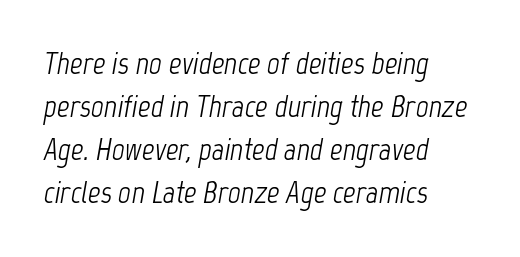
This reads as an unemphasized weight, regular at the heaviest. Character widths vary here, with narrow letters taking less room than wide ones. This rendering leaves character spacing at its baseline value. Reading down the block, your eye returns to a fixed left position each line.
